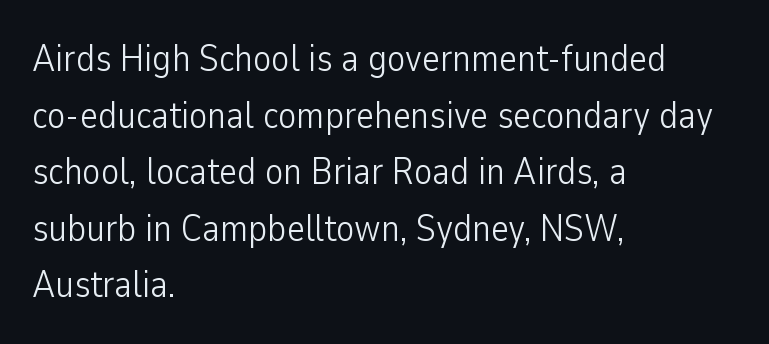
The image shows 38 px light, condensed sans-serif type, upright; set left-aligned, normal line spacing (1.49x), normal letter spacing, not underlined; low stroke contrast and a medium x-height.
